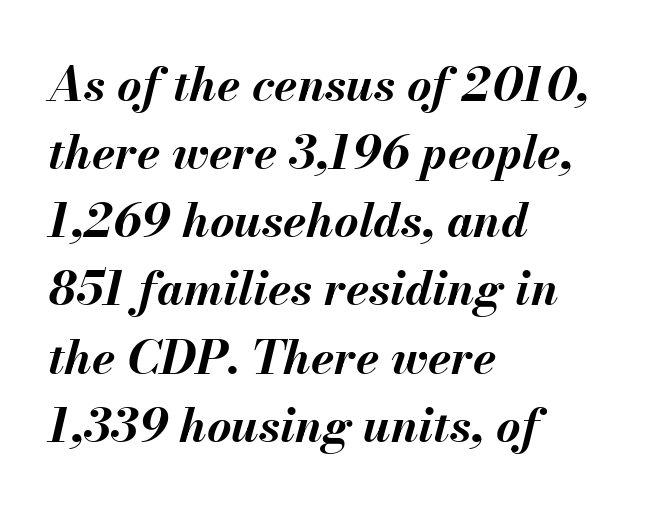
{"italic": "yes", "lean": "right", "slant_degrees": 13, "bold": "yes", "weight": "bold", "width": "normal", "stroke_contrast": "medium", "x_height": "small", "monospaced": "no", "underline": "no", "align": "left", "line_spacing": "normal", "line_spacing_ratio": 1.45, "letter_spacing": "normal", "letter_spacing_em": 0.0, "glyph_px": 47}
